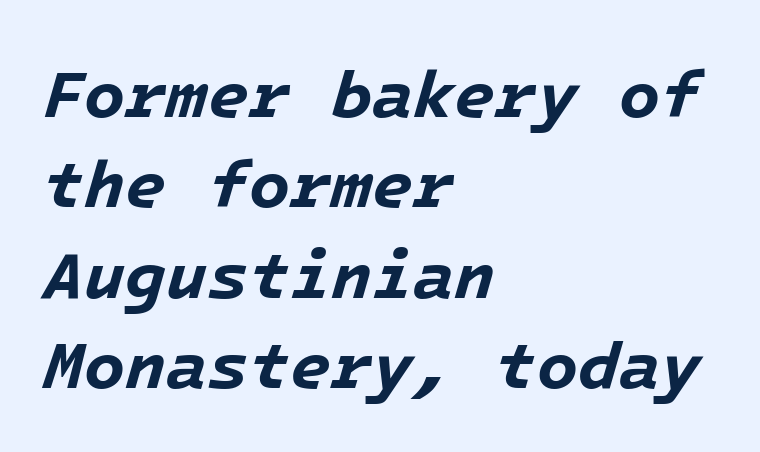
Typesetter's note: full bold, strokes at maximum text heaviness. The whole block is typeset with a tilt. Decoration check: the copy has no underline. Tracking here is standard; glyphs follow each other at the usual distance.
